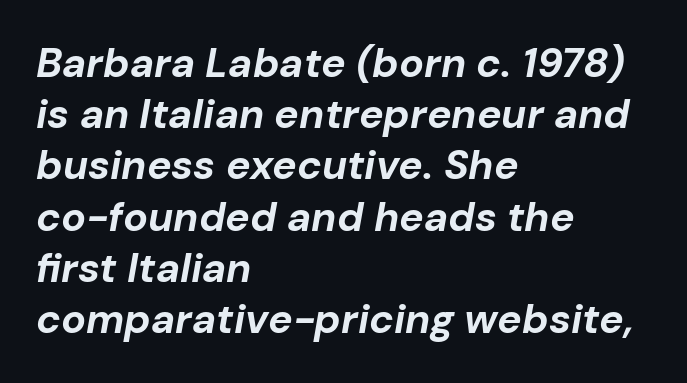
Q: Is the text bold? A: Yes.
Q: Is the text italic (slanted)? A: Yes, it leans right by about 10 degrees.
Q: Is the text underlined? A: No.
Q: How is the paragraph aligned? A: Left-aligned.
Q: Is the spacing between letters normal or unusually wide? A: Normal.
Q: Is the spacing between lines tight, normal or loose? A: Normal.
Q: Width (condensed, normal, or wide)? A: Normal.
Q: Stroke contrast? A: Low.
Q: x-height? A: Medium.
Q: Monospaced? A: No.
